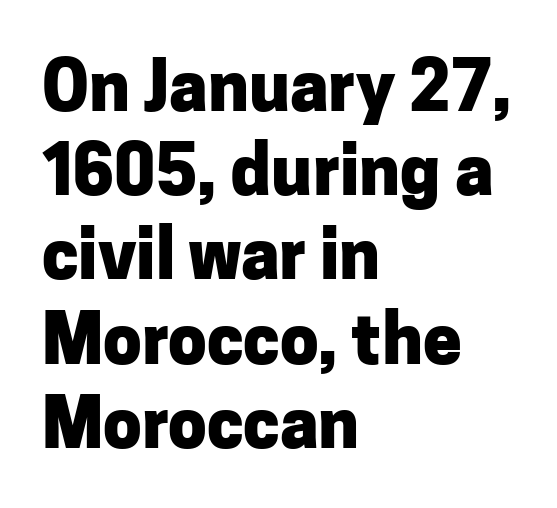
{"serif": "no", "italic": "no", "bold": "yes", "weight": "heavy", "width": "normal", "stroke_contrast": "low", "x_height": "medium", "monospaced": "no", "underline": "no", "align": "left", "line_spacing_ratio": 1.22, "letter_spacing": "normal", "letter_spacing_em": 0.0, "glyph_px": 69}
